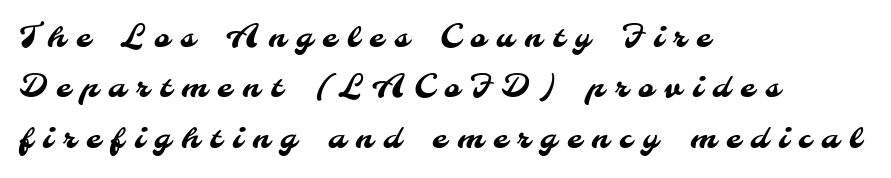
The image shows 30 px sans-serif type; set left-aligned, normal line spacing (1.68x), unusually wide letter spacing (+0.35 em), not underlined; medium stroke contrast and a small x-height.
